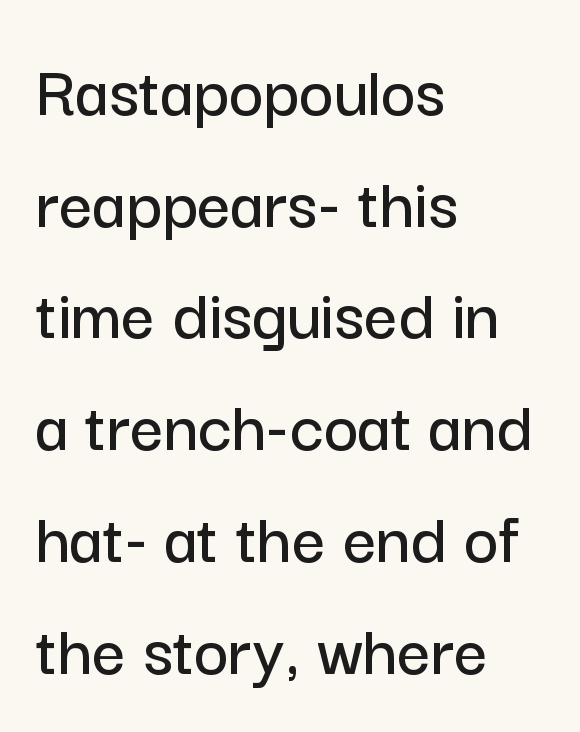
Normally led — the rows are evenly, conventionally spaced. A clean baseline with only descenders dipping below it. The lettering stays uniformly vertical, giving the passage a roman look. A student would call this left alignment; a typographer would say flush left, rag right. This sample has the flowing, uneven cadence of proportional lettering.
